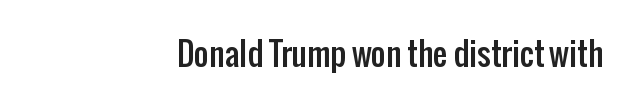
You can tell it's not italic because the verticals are truly vertical. Underlining? Definitely not there. Nothing sits at the stroke ends, so this counts as sans-serif. The gaps between neighbouring characters are ordinary and unremarkable.
